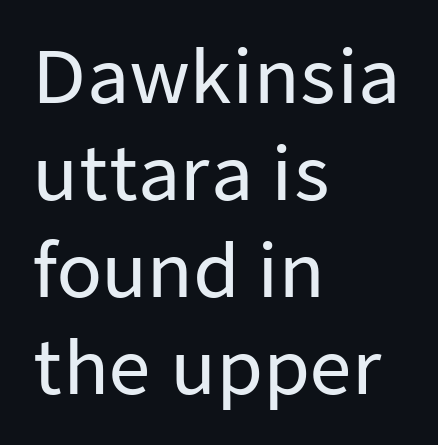
The image shows 73 px sans-serif type, upright; set left-aligned, normal line spacing (1.33x), normal letter spacing, not underlined; low stroke contrast and a medium x-height.
